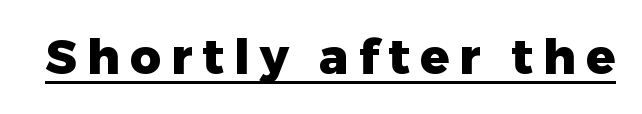
The image shows 48 px heavy sans-serif type, upright; set unusually wide letter spacing (+0.21 em), underlined; low stroke contrast and a medium x-height.
